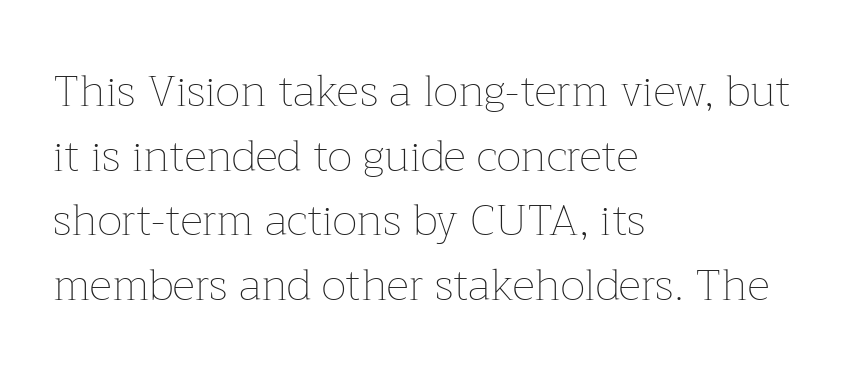
Q: Is the text bold? A: No.
Q: Is the text italic (slanted)? A: No, it is upright.
Q: Is the text underlined? A: No.
Q: How is the paragraph aligned? A: Left-aligned.
Q: Is the spacing between letters normal or unusually wide? A: Normal.
Q: Is the spacing between lines tight, normal or loose? A: Normal.
Q: Width (condensed, normal, or wide)? A: Normal.
Q: Stroke contrast? A: Low.
Q: x-height? A: Medium.
Q: Monospaced? A: No.
